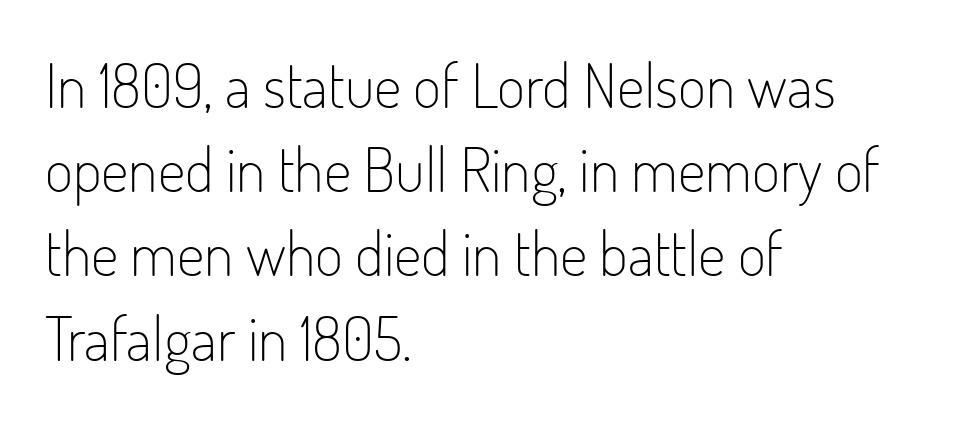
Here the glyphs are tracked normally, forming tight word shapes. To sum up the face: it is a sans, with no serifs. Do the characters align in a grid? No, the font is proportional. In CSS terms this would be text-align: left. A roman cut, with each character standing at attention.
